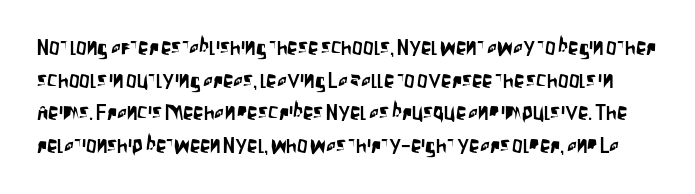
{"italic": "no", "underline": "no", "line_spacing": "normal", "line_spacing_ratio": 1.55, "letter_spacing": "normal", "letter_spacing_em": 0.0, "glyph_px": 21}
